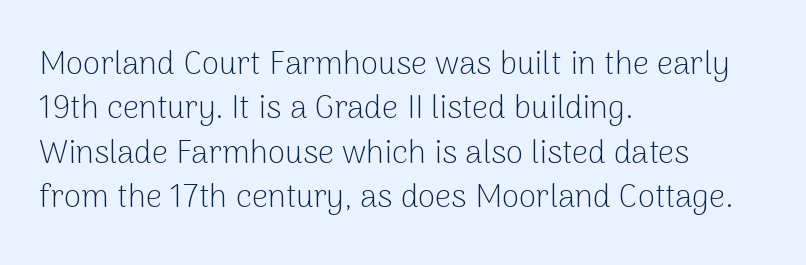
{"serif": "no", "italic": "no", "bold": "no", "weight": "light", "width": "normal", "stroke_contrast": "low", "x_height": "medium", "monospaced": "no", "underline": "no", "align": "left", "line_spacing": "normal", "line_spacing_ratio": 1.39, "letter_spacing": "normal", "letter_spacing_em": 0.0, "glyph_px": 32}
